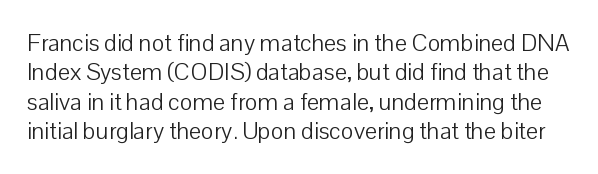
The face looks like a standard text weight, possibly lighter. Unmarked baselines from the first word to the last. The specimen reads as upright at a glance. This sample uses plain, unmodified letter spacing.
